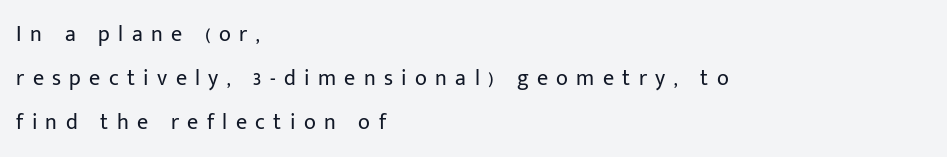
{"italic": "no", "bold": "no", "underline": "no", "align": "left", "line_spacing": "loose", "line_spacing_ratio": 2.0, "letter_spacing": "wide", "letter_spacing_em": 0.38, "glyph_px": 22}
